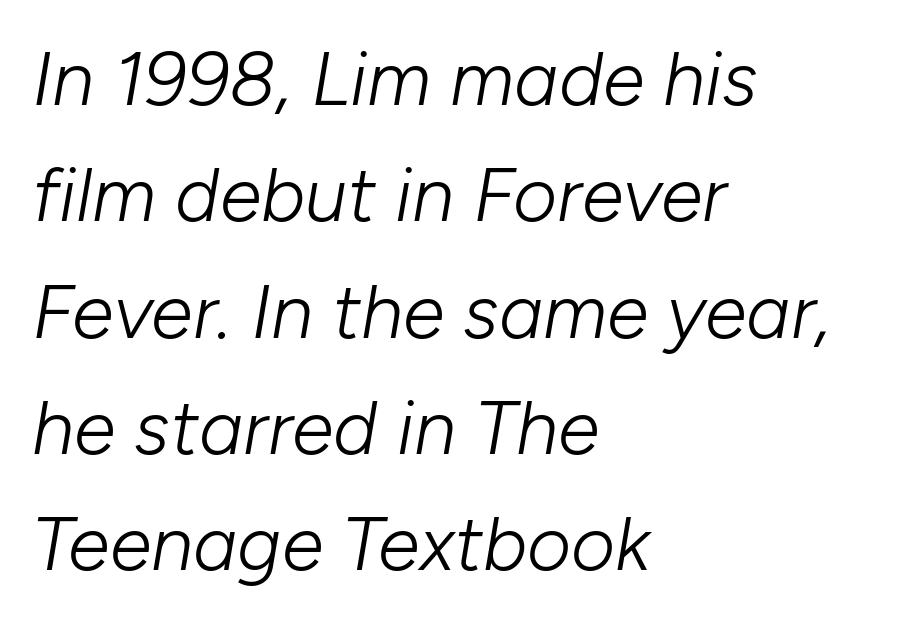
Inter-character spacing is left at the font's built-in metrics. The designer left line spacing at the default. The letters are slanted; this is an italic face. Decoration check: the copy has no underline. This reads as an unemphasized weight, regular at the heaviest.
